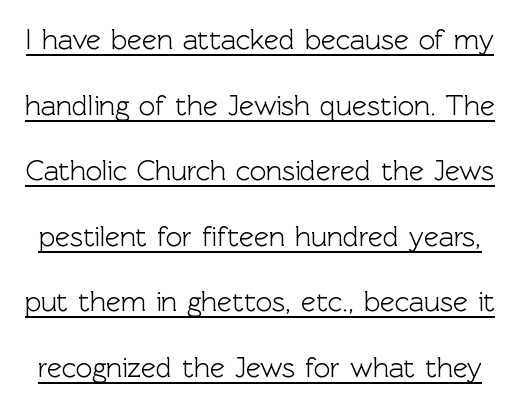
Q: Is the text italic (slanted)? A: No, it is upright.
Q: Is the typeface a serif or a sans-serif typeface? A: Sans-serif.
Q: Is the text underlined? A: Yes.
Q: Is the spacing between letters normal or unusually wide? A: Normal.
Q: Is the spacing between lines tight, normal or loose? A: Loose.
Q: Width (condensed, normal, or wide)? A: Normal.
Q: x-height? A: Medium.
Q: Monospaced? A: No.
